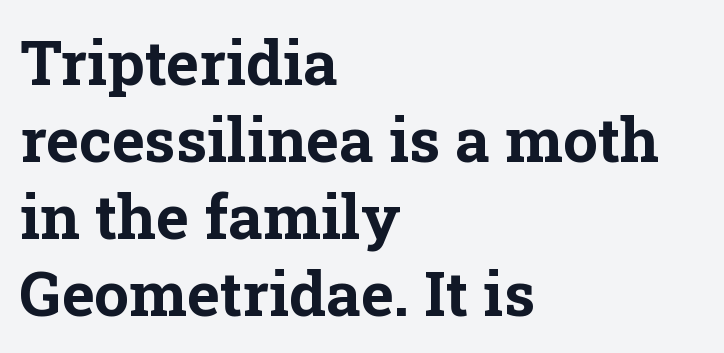
{"serif": "yes", "italic": "no", "bold": "yes", "weight": "bold", "width": "normal", "stroke_contrast": "low", "x_height": "medium", "monospaced": "no", "underline": "no", "align": "left", "line_spacing_ratio": 1.24, "letter_spacing": "normal", "letter_spacing_em": 0.0, "glyph_px": 62}
